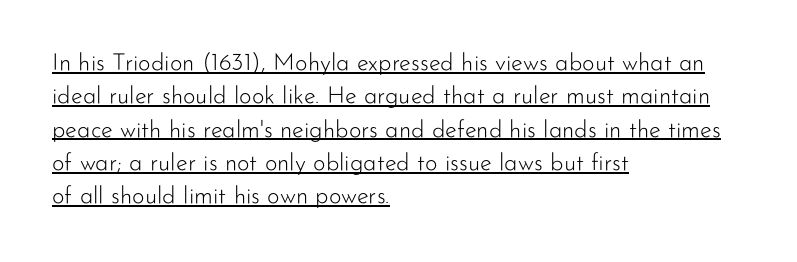
{"italic": "no", "bold": "no", "underline": "yes", "align": "left", "line_spacing": "normal", "line_spacing_ratio": 1.39, "letter_spacing": "normal", "letter_spacing_em": 0.0, "glyph_px": 24}
